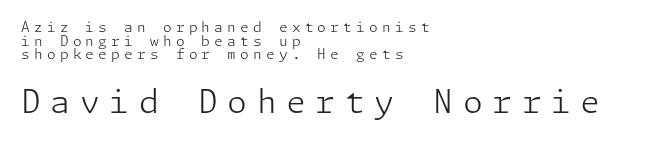
The image shows 32 px light sans-serif type, upright; set left-aligned, tight line spacing (0.97x), unusually wide letter spacing (+0.3 em), not underlined; the second (bottom) block is 2.29x larger; low stroke contrast and a medium x-height.
